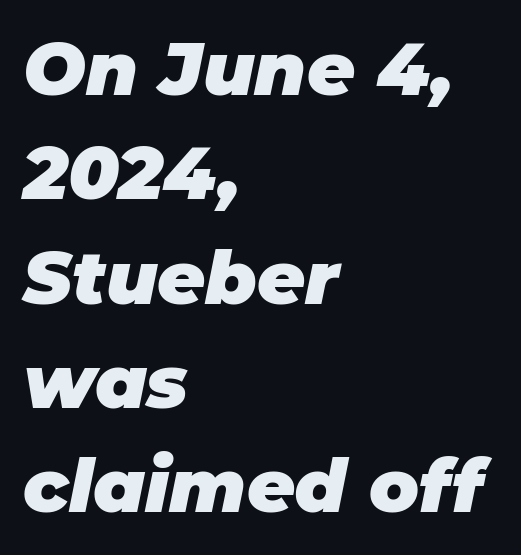
Q: Is the text bold? A: Yes.
Q: Is the text italic (slanted)? A: Yes, it leans right by about 11 degrees.
Q: Is the text underlined? A: No.
Q: How is the paragraph aligned? A: Left-aligned.
Q: Is the spacing between letters normal or unusually wide? A: Normal.
Q: Is the spacing between lines tight, normal or loose? A: Normal.
Q: Width (condensed, normal, or wide)? A: Normal.
Q: Stroke contrast? A: Low.
Q: x-height? A: Large.
Q: Monospaced? A: No.
